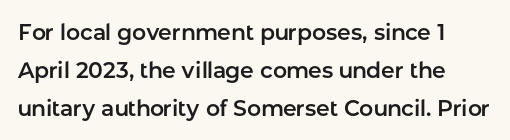
Q: Is the text italic (slanted)? A: No, it is upright.
Q: Is the text underlined? A: No.
Q: Is the spacing between letters normal or unusually wide? A: Normal.
